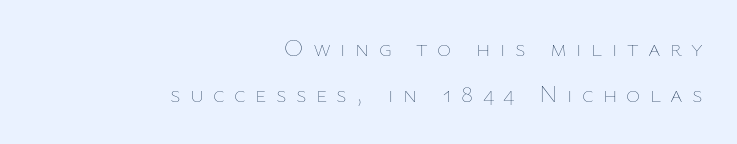
Is the stroke heavy? The answer is a plain regular-or-lighter. One glance says open: line gaps are wider than usual. These lines were composed using upright roman letters. Loose tracking; the words dissolve into strings of separated letters.
